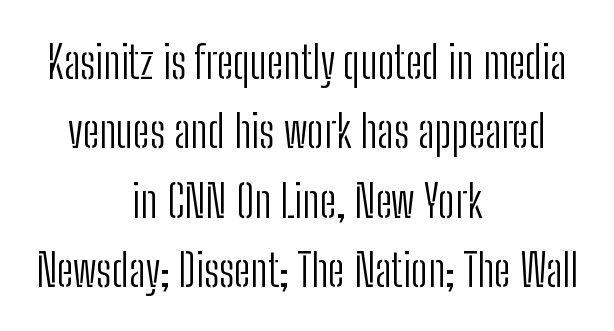
{"serif": "no", "italic": "no", "bold": "no", "weight": "light", "width": "condensed", "stroke_contrast": "low", "x_height": "medium", "monospaced": "no", "underline": "no", "align": "center", "line_spacing": "normal", "line_spacing_ratio": 1.54, "letter_spacing": "normal", "letter_spacing_em": 0.0, "glyph_px": 45}
